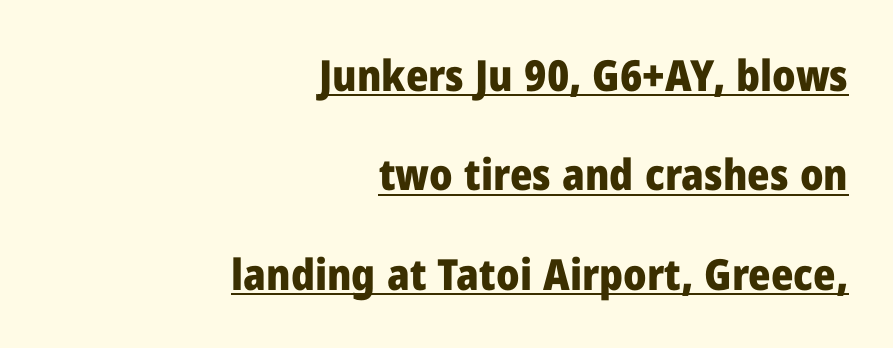
Students, this is bold: see how much ink each stroke carries. Visually the block forms a straight wall on the right and a jagged coastline on the left. Serif or sans? Sans — the stroke terminals are bare. One glance says open: line gaps are wider than usual. How are the letters spaced? Ordinarily, with no added tracking. Character widths vary here, with narrow letters taking less room than wide ones.
